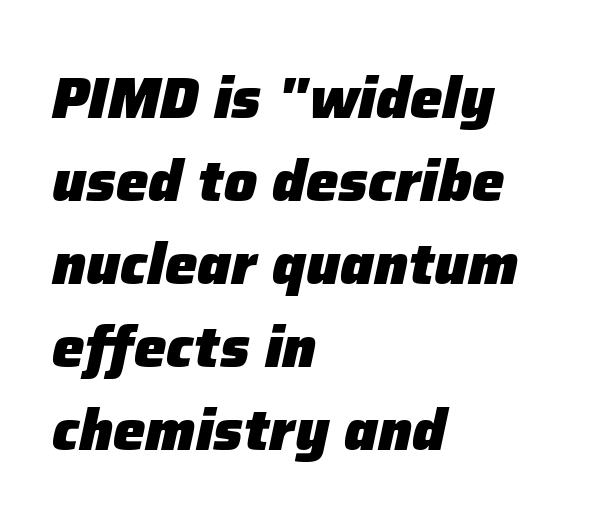
The image shows 58 px heavy type, italic (leaning right); set left-aligned, normal line spacing (1.43x), normal letter spacing, not underlined; low stroke contrast and a medium x-height.
